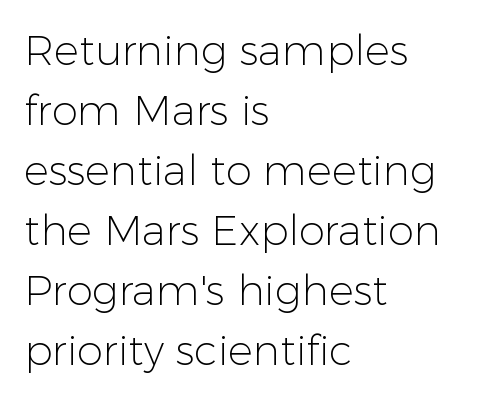
The typography opts for an upright posture over an oblique one. The passage shown has conventional tracking throughout. Summary of weight: not heavy and not bold. A bare baseline throughout the passage. Layout note: lines flush left. A typesetter would call this proportional, since set widths differ per character.
